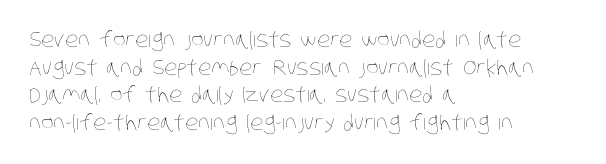
No extra ink here — the face is not bold. Honestly, there is no underline to notice here at all. In terms of letterspacing, this is plain default setting. Is there much room between lines? A standard amount, neither cramped nor airy.
